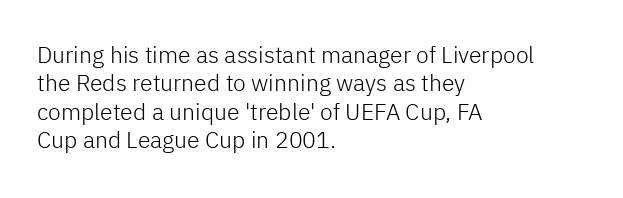
{"italic": "no", "bold": "no", "underline": "no", "align": "left", "line_spacing_ratio": 1.23, "letter_spacing": "normal", "letter_spacing_em": 0.0, "glyph_px": 23}
